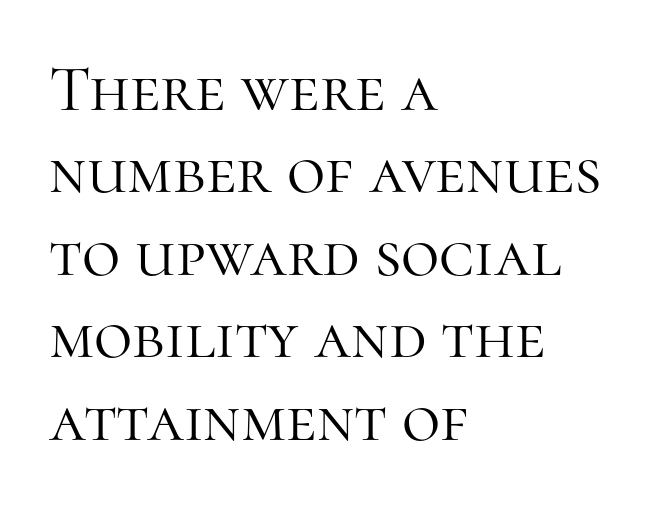
{"serif": "yes", "italic": "no", "bold": "no", "weight": "light", "width": "normal", "stroke_contrast": "high", "x_height": "medium", "monospaced": "no", "underline": "no", "align": "left", "line_spacing": "normal", "line_spacing_ratio": 1.25, "letter_spacing": "normal", "letter_spacing_em": 0.0, "glyph_px": 66}
